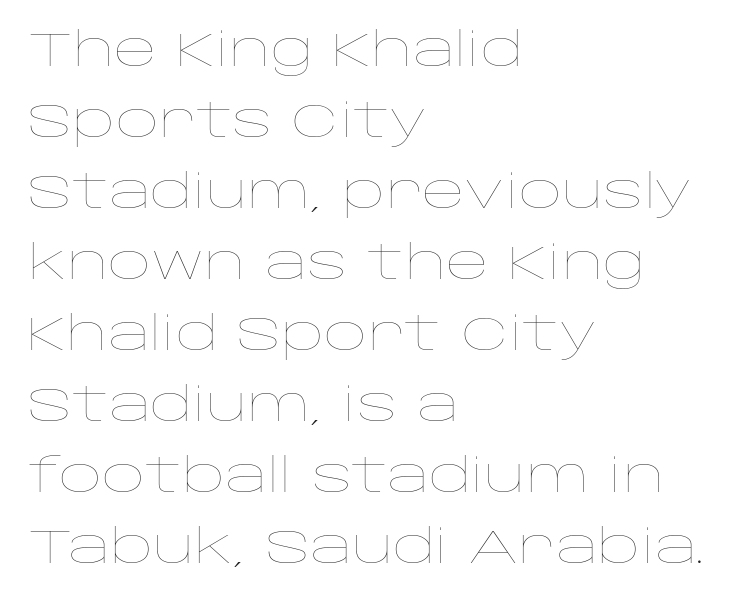
The image shows 47 px thin, wide type, upright; set left-aligned, normal line spacing (1.51x), normal letter spacing, not underlined; low stroke contrast and a large x-height.
